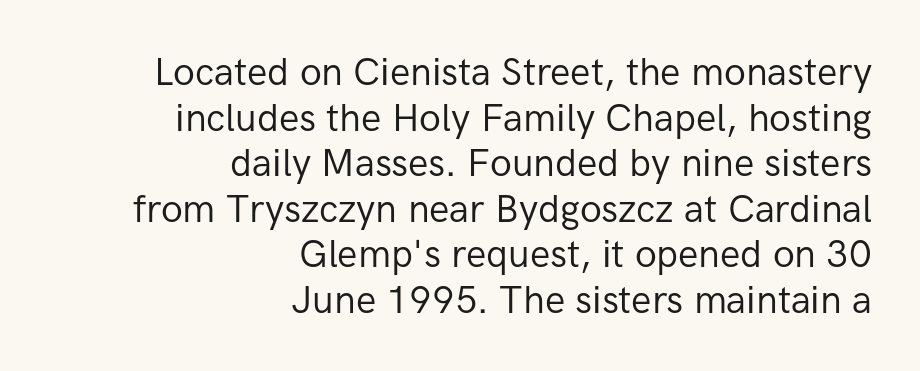
Q: Is the text bold? A: No.
Q: Is the text italic (slanted)? A: No, it is upright.
Q: Is the typeface a serif or a sans-serif typeface? A: Sans-serif.
Q: Is the text underlined? A: No.
Q: How is the paragraph aligned? A: Right-aligned.
Q: Is the spacing between letters normal or unusually wide? A: Normal.
Q: Width (condensed, normal, or wide)? A: Normal.
Q: Stroke contrast? A: Low.
Q: x-height? A: Medium.
Q: Monospaced? A: No.
